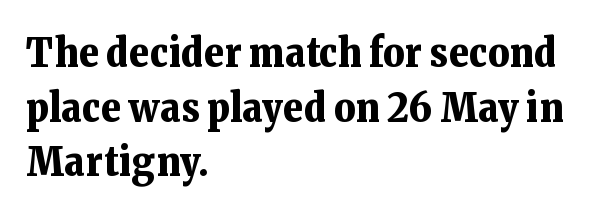
{"serif": "yes", "italic": "no", "bold": "yes", "weight": "bold", "width": "normal", "stroke_contrast": "low", "x_height": "medium", "monospaced": "no", "underline": "no", "align": "left", "line_spacing": "normal", "line_spacing_ratio": 1.33, "letter_spacing": "normal", "letter_spacing_em": 0.0, "glyph_px": 41}
